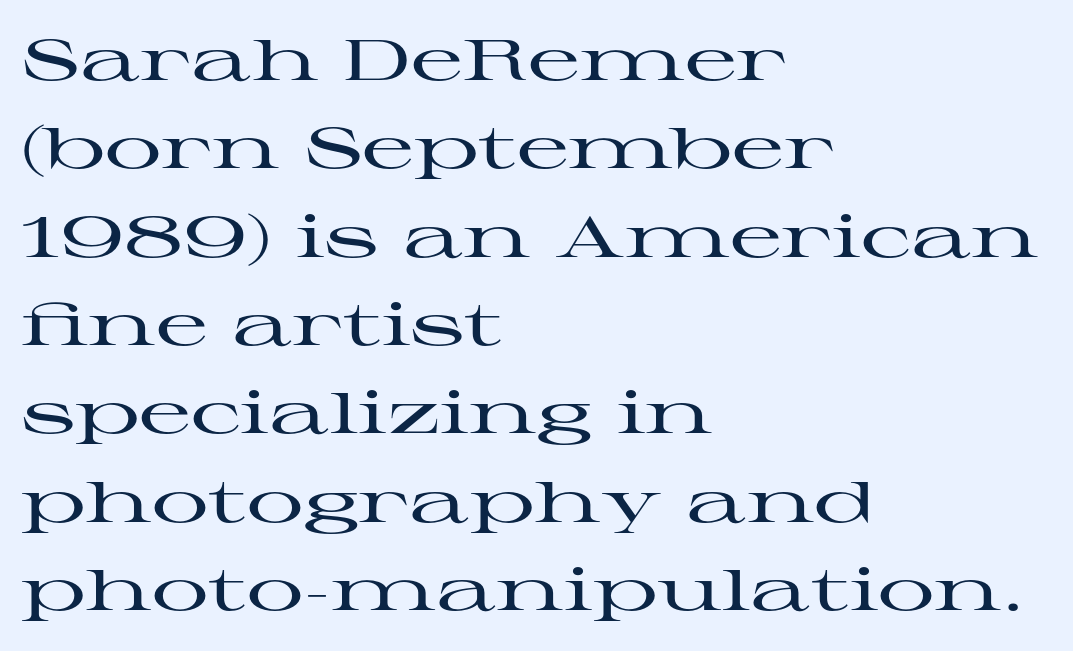
Q: Is the text italic (slanted)? A: No, it is upright.
Q: Is the typeface a serif or a sans-serif typeface? A: Serif.
Q: Is the text underlined? A: No.
Q: How is the paragraph aligned? A: Left-aligned.
Q: Is the spacing between letters normal or unusually wide? A: Normal.
Q: Is the spacing between lines tight, normal or loose? A: Normal.
Q: Width (condensed, normal, or wide)? A: Wide.
Q: Stroke contrast? A: High.
Q: x-height? A: Medium.
Q: Monospaced? A: No.
